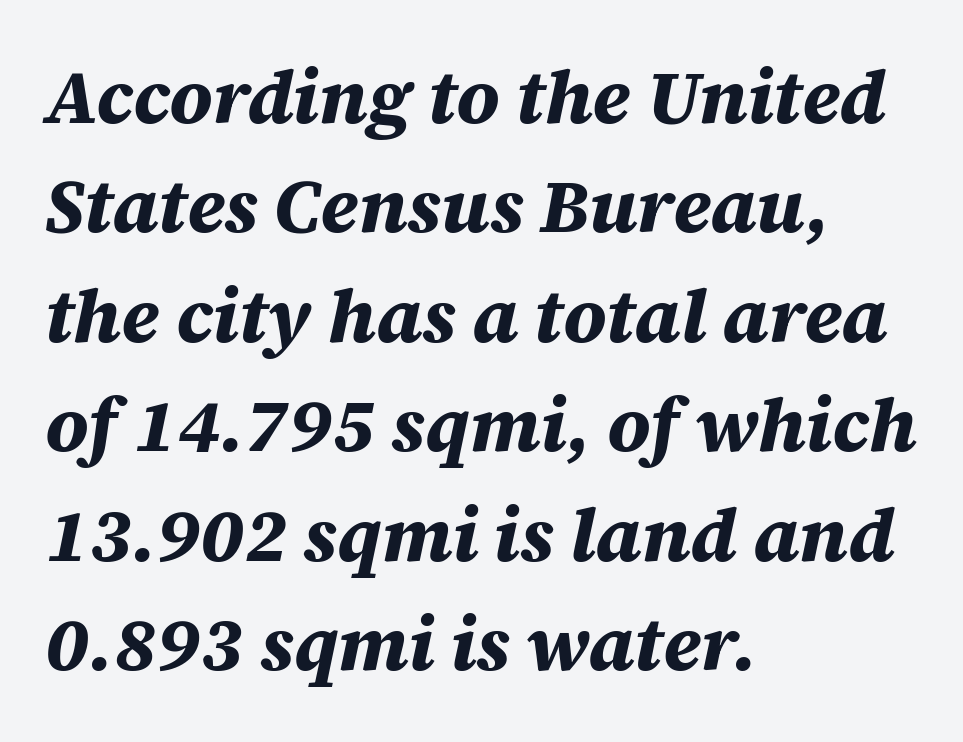
The specimen omits any rule beneath the text block's lines. The face used here is rendered with its standard letterfit. Line beginnings align vertically; line endings do not. Is the type slanted? Yes — the strokes lean at a clear angle. Look at the stroke-to-counter ratio: heavy, a bold.
